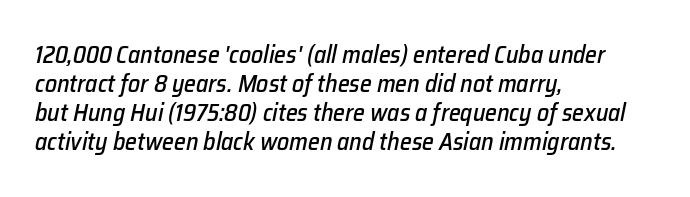
{"italic": "yes", "lean": "right", "slant_degrees": 12, "underline": "no", "align": "left", "line_spacing_ratio": 1.21, "letter_spacing": "normal", "letter_spacing_em": 0.0, "glyph_px": 24}
